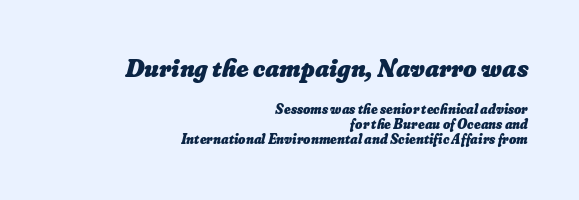
{"bold": "yes", "underline": "no", "align": "right", "line_spacing": "tight", "line_spacing_ratio": 1.08, "letter_spacing": "normal", "letter_spacing_em": 0.0, "larger_block": "first", "size_ratio": 1.86, "glyph_px": 26}
